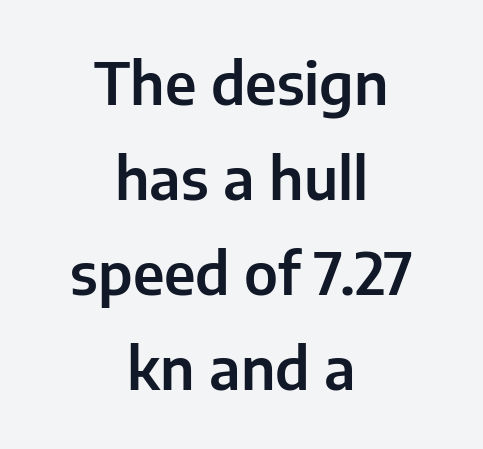
The image shows 58 px sans-serif type, upright; set centered, normal line spacing (1.64x), normal letter spacing, not underlined; low stroke contrast and a medium x-height.
